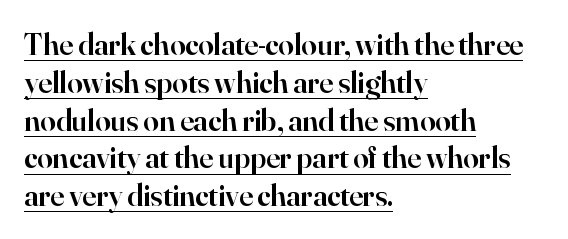
Q: Is the text bold? A: Semi-bold.
Q: Is the text italic (slanted)? A: No, it is upright.
Q: Is the typeface a serif or a sans-serif typeface? A: Serif.
Q: Is the text underlined? A: Yes.
Q: How is the paragraph aligned? A: Left-aligned.
Q: Is the spacing between letters normal or unusually wide? A: Normal.
Q: Width (condensed, normal, or wide)? A: Normal.
Q: Stroke contrast? A: High.
Q: x-height? A: Small.
Q: Monospaced? A: No.
